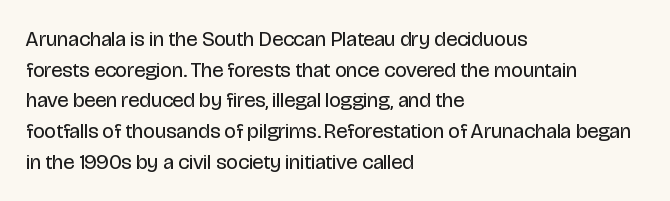
Q: Is the text bold? A: No.
Q: Is the text italic (slanted)? A: No, it is upright.
Q: Is the text underlined? A: No.
Q: How is the paragraph aligned? A: Left-aligned.
Q: Is the spacing between letters normal or unusually wide? A: Normal.
Q: Is the spacing between lines tight, normal or loose? A: Normal.
